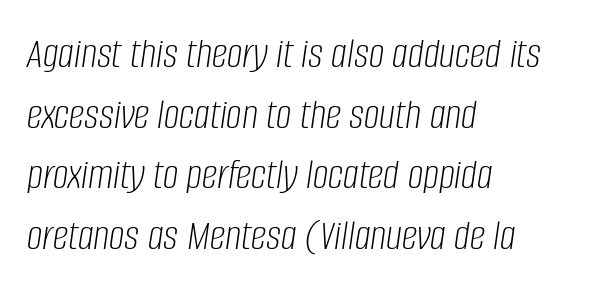
Q: Is the text bold? A: No.
Q: Is the text italic (slanted)? A: Yes, it leans right by about 8 degrees.
Q: Is the text underlined? A: No.
Q: How is the paragraph aligned? A: Left-aligned.
Q: Is the spacing between letters normal or unusually wide? A: Normal.
Q: Is the spacing between lines tight, normal or loose? A: Normal.
Q: Width (condensed, normal, or wide)? A: Condensed.
Q: Stroke contrast? A: Low.
Q: x-height? A: Large.
Q: Monospaced? A: No.
